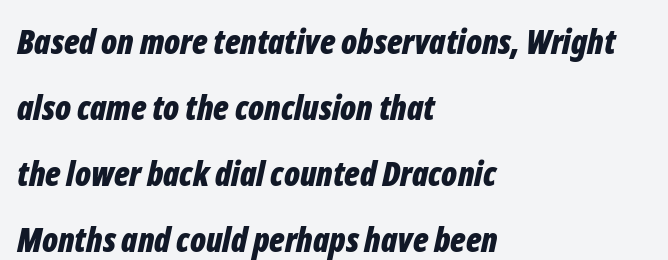
{"italic": "yes", "lean": "right", "slant_degrees": 12, "bold": "yes", "weight": "bold", "width": "condensed", "stroke_contrast": "low", "x_height": "medium", "monospaced": "no", "underline": "no", "align": "left", "line_spacing": "loose", "line_spacing_ratio": 1.94, "letter_spacing": "normal", "letter_spacing_em": 0.0, "glyph_px": 34}
